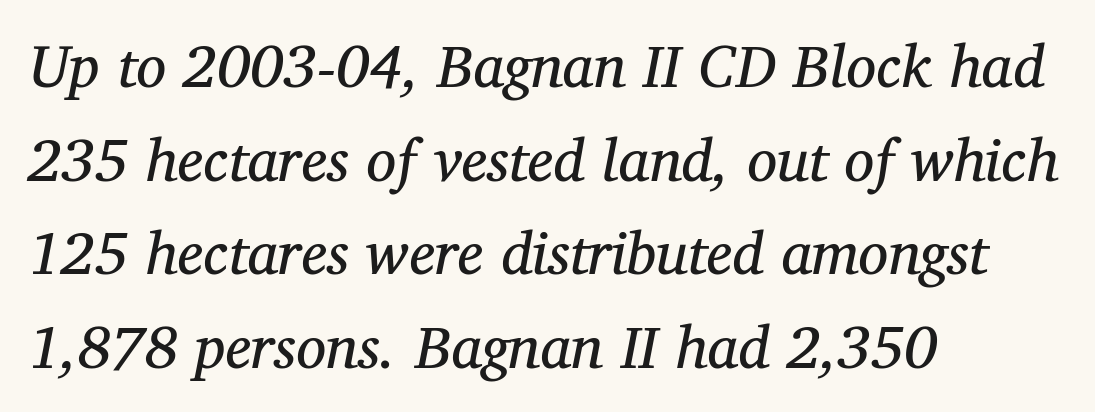
The image shows 60 px regular-weight serif type, italic (leaning right); set left-aligned, normal line spacing (1.56x), normal letter spacing, not underlined; medium stroke contrast and a medium x-height.
